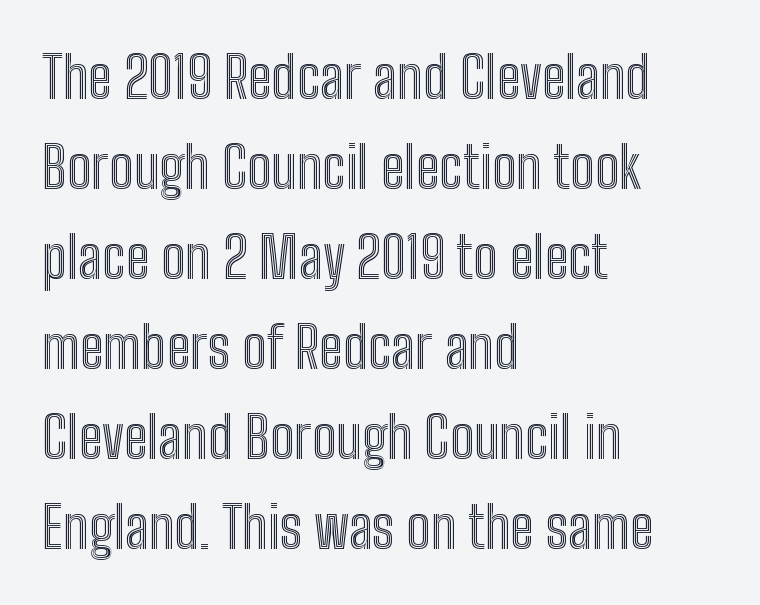
The image shows 57 px condensed type, upright; set left-aligned, normal line spacing (1.58x), normal letter spacing, not underlined; a medium x-height.
